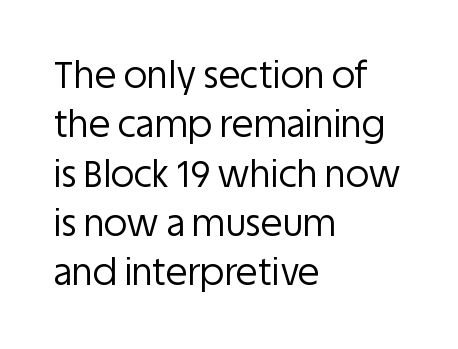
Q: Is the text bold? A: No.
Q: Is the text italic (slanted)? A: No, it is upright.
Q: Is the typeface a serif or a sans-serif typeface? A: Sans-serif.
Q: Is the text underlined? A: No.
Q: How is the paragraph aligned? A: Left-aligned.
Q: Is the spacing between letters normal or unusually wide? A: Normal.
Q: Is the spacing between lines tight, normal or loose? A: Normal.
Q: Width (condensed, normal, or wide)? A: Normal.
Q: Stroke contrast? A: Low.
Q: x-height? A: Large.
Q: Monospaced? A: No.
